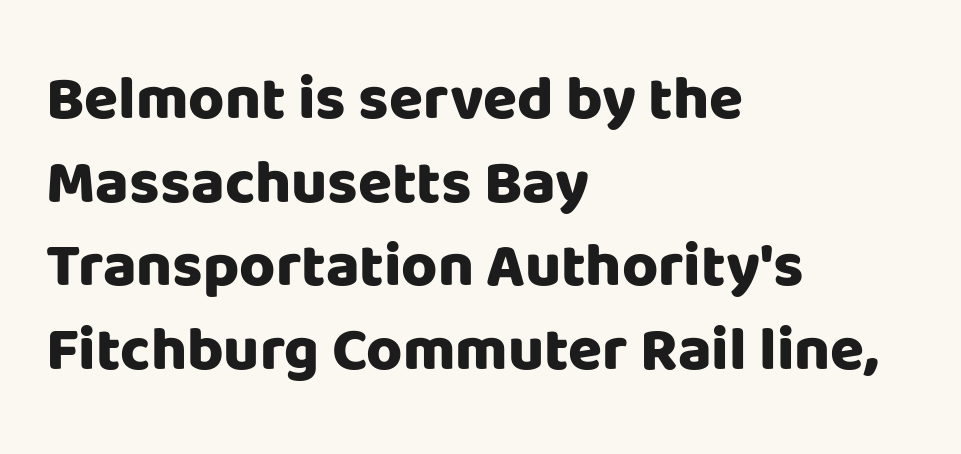
The image shows 62 px heavy sans-serif type, upright; set left-aligned, normal line spacing (1.35x), normal letter spacing, not underlined; low stroke contrast and a large x-height.
